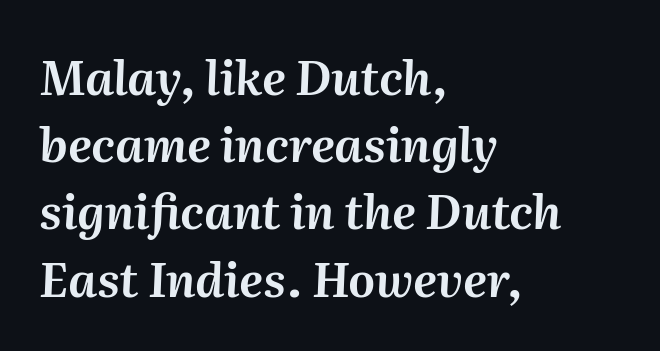
Is there much room between lines? A standard amount, neither cramped nor airy. Look at the tracking — it's just the regular setting, nothing added. The face used here is proportionally spaced, like ordinary book or web type. When letters slant like this, we call the style italic. Where is the straight margin? On the left.
